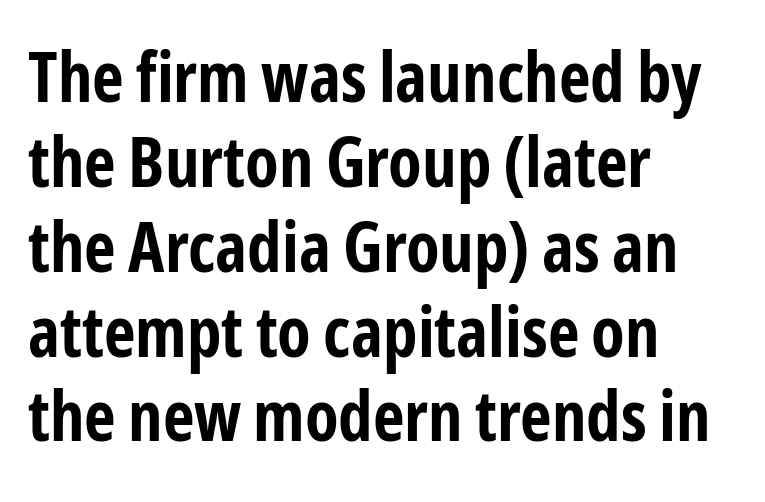
Q: Is the text bold? A: Yes.
Q: Is the text italic (slanted)? A: No, it is upright.
Q: Is the typeface a serif or a sans-serif typeface? A: Sans-serif.
Q: Is the text underlined? A: No.
Q: How is the paragraph aligned? A: Left-aligned.
Q: Is the spacing between letters normal or unusually wide? A: Normal.
Q: Width (condensed, normal, or wide)? A: Condensed.
Q: Stroke contrast? A: Low.
Q: x-height? A: Medium.
Q: Monospaced? A: No.
